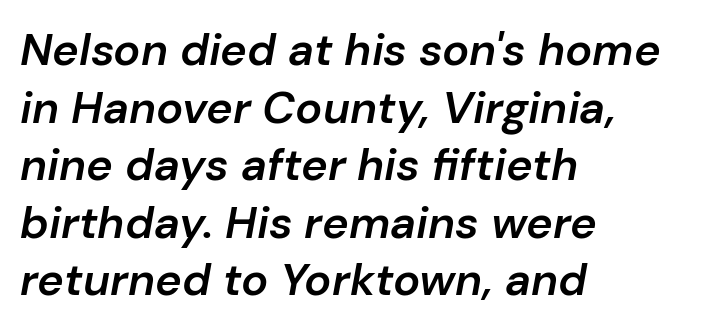
Q: Is the text bold? A: Semi-bold.
Q: Is the text italic (slanted)? A: Yes, it leans right by about 10 degrees.
Q: Is the text underlined? A: No.
Q: How is the paragraph aligned? A: Left-aligned.
Q: Is the spacing between letters normal or unusually wide? A: Normal.
Q: Is the spacing between lines tight, normal or loose? A: Normal.
Q: Width (condensed, normal, or wide)? A: Normal.
Q: Stroke contrast? A: Low.
Q: x-height? A: Medium.
Q: Monospaced? A: No.
